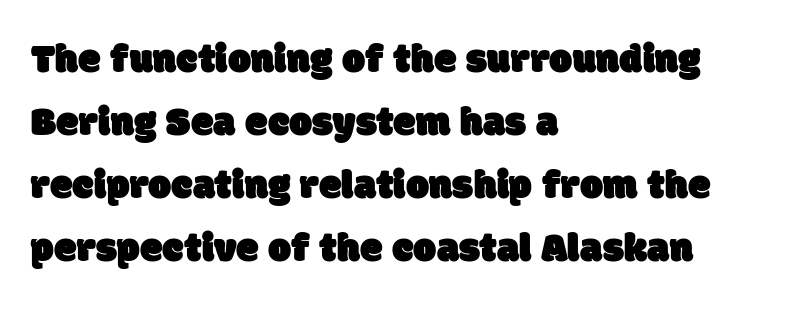
{"serif": "no", "width": "normal", "stroke_contrast": "low", "x_height": "large", "monospaced": "no", "underline": "no", "align": "left", "line_spacing": "normal", "line_spacing_ratio": 1.54, "letter_spacing": "normal", "letter_spacing_em": 0.0, "glyph_px": 41}
